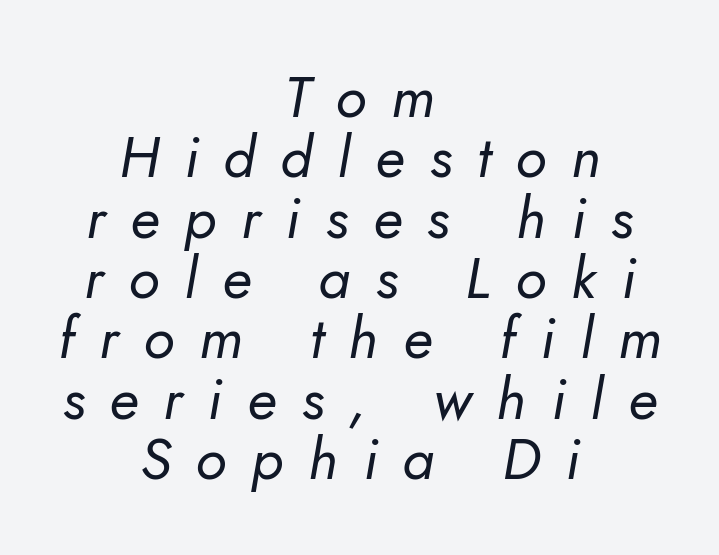
The image shows 58 px regular-weight type, italic (leaning right); set centered, tight line spacing (1.04x), unusually wide letter spacing (+0.43 em), not underlined; low stroke contrast and a small x-height.
